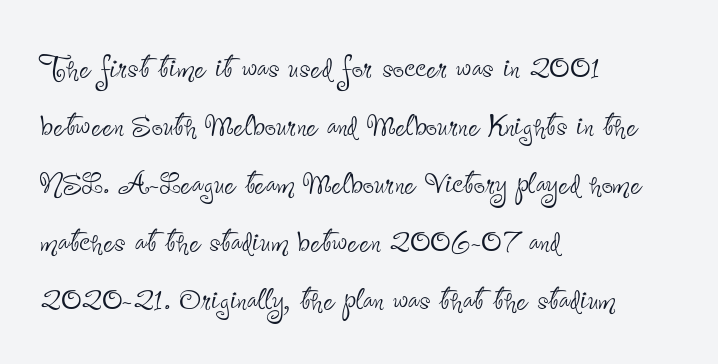
Q: Is the text bold? A: No.
Q: Is the text italic (slanted)? A: Yes.
Q: Is the typeface a serif or a sans-serif typeface? A: Sans-serif.
Q: Is the text underlined? A: No.
Q: How is the paragraph aligned? A: Left-aligned.
Q: Is the spacing between letters normal or unusually wide? A: Normal.
Q: Is the spacing between lines tight, normal or loose? A: Normal.
Q: Width (condensed, normal, or wide)? A: Condensed.
Q: Stroke contrast? A: Low.
Q: x-height? A: Small.
Q: Monospaced? A: No.
